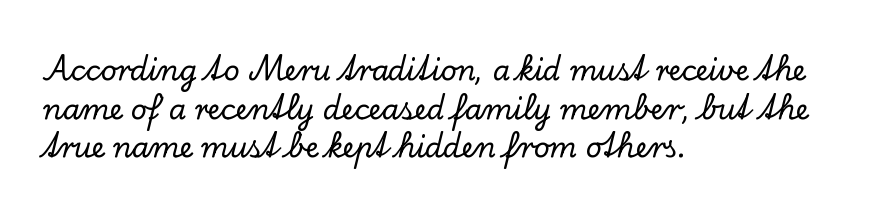
Does extra space separate the letters? No, they use regular spacing. Summary of vertical rhythm: regular, with standard interline spacing. Beneath every word, the page is bare. Does the copy run flush right? No — it runs flush left. Do the characters align in a grid? No, the font is proportional.
